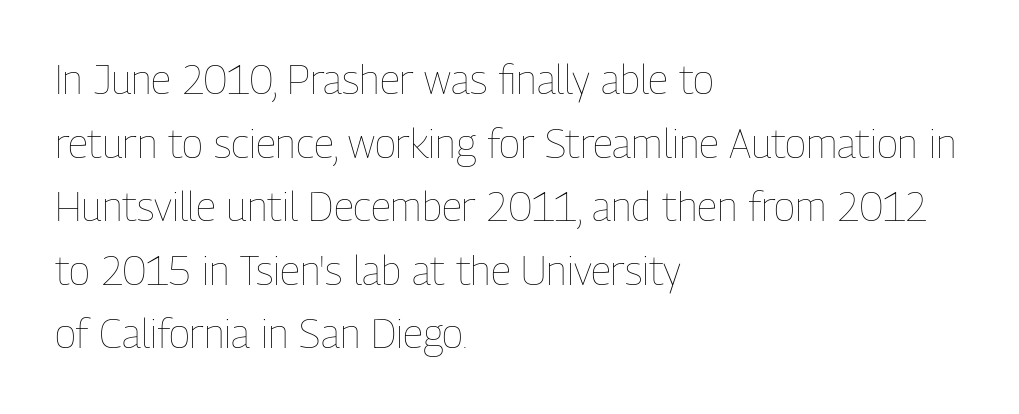
The image shows 40 px thin, condensed type, upright; set left-aligned, normal line spacing (1.59x), normal letter spacing, not underlined; low stroke contrast and a medium x-height.
